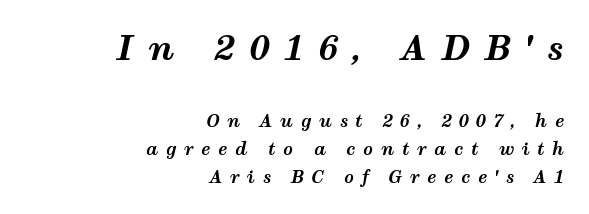
Q: Is the text bold? A: Yes.
Q: Is the text italic (slanted)? A: Yes, it leans right by about 12 degrees.
Q: Is the text underlined? A: No.
Q: How is the paragraph aligned? A: Right-aligned.
Q: Is the spacing between letters normal or unusually wide? A: Unusually wide.
Q: Is the spacing between lines tight, normal or loose? A: Normal.
Q: Which block of text is set in a larger size, the first (top) or the second (bottom)? A: The first (top) one.
Q: Width (condensed, normal, or wide)? A: Wide.
Q: Stroke contrast? A: Medium.
Q: x-height? A: Medium.
Q: Monospaced? A: No.
